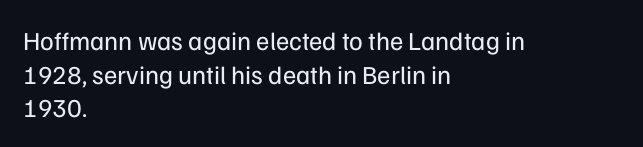
Q: Is the text bold? A: No.
Q: Is the text italic (slanted)? A: No, it is upright.
Q: Is the text underlined? A: No.
Q: How is the paragraph aligned? A: Left-aligned.
Q: Is the spacing between letters normal or unusually wide? A: Normal.
Q: Is the spacing between lines tight, normal or loose? A: Normal.
